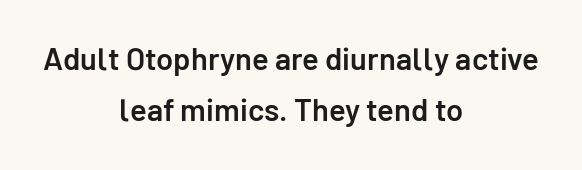
Letter spacing: default. The specimen reads as upright at a glance. Check the space under the baseline: it is left empty. The paragraph shown floats in the horizontal middle. These lines carry some extra weight — a demibold, not a full bold.
